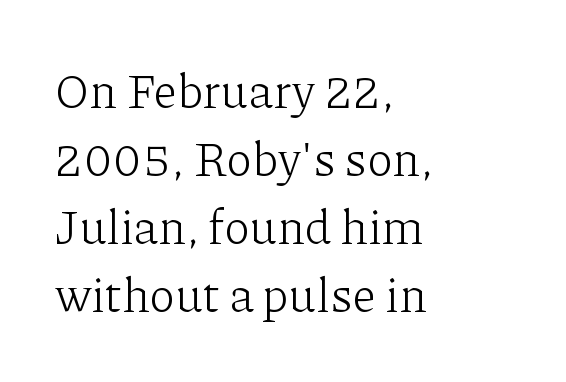
Q: Is the text bold? A: No.
Q: Is the text italic (slanted)? A: No, it is upright.
Q: Is the typeface a serif or a sans-serif typeface? A: Serif.
Q: Is the text underlined? A: No.
Q: How is the paragraph aligned? A: Left-aligned.
Q: Is the spacing between letters normal or unusually wide? A: Normal.
Q: Is the spacing between lines tight, normal or loose? A: Normal.
Q: Width (condensed, normal, or wide)? A: Normal.
Q: Stroke contrast? A: Low.
Q: x-height? A: Medium.
Q: Monospaced? A: No.
